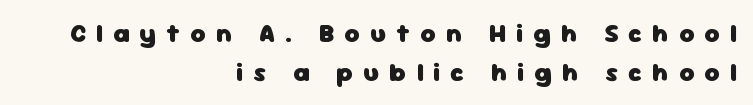
The image shows 26 px bold type, upright; set right-aligned, normal line spacing (1.5x), unusually wide letter spacing (+0.39 em), not underlined.
